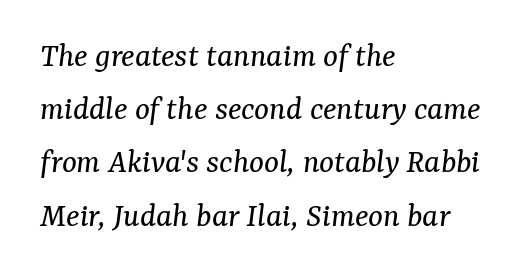
{"serif": "yes", "italic": "yes", "lean": "right", "slant_degrees": 7, "bold": "no", "weight": "regular", "width": "normal", "stroke_contrast": "medium", "x_height": "medium", "monospaced": "no", "underline": "no", "align": "left", "line_spacing": "normal", "line_spacing_ratio": 1.52, "letter_spacing": "normal", "letter_spacing_em": 0.0, "glyph_px": 35}
